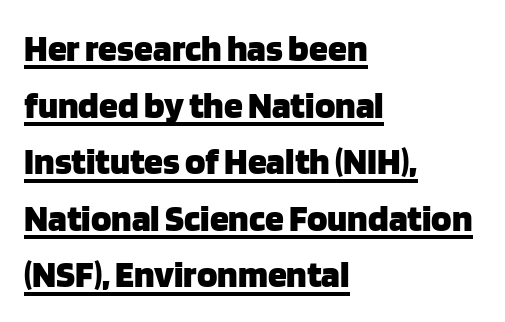
This sample uses a sans-serif face. Students, this is bold: see how much ink each stroke carries. The lettering is marked with a stroke running underneath it. In terms of letterspacing, this is plain default setting. Italic: no, the glyphs are upright roman. Does the copy run flush right? No — it runs flush left.
